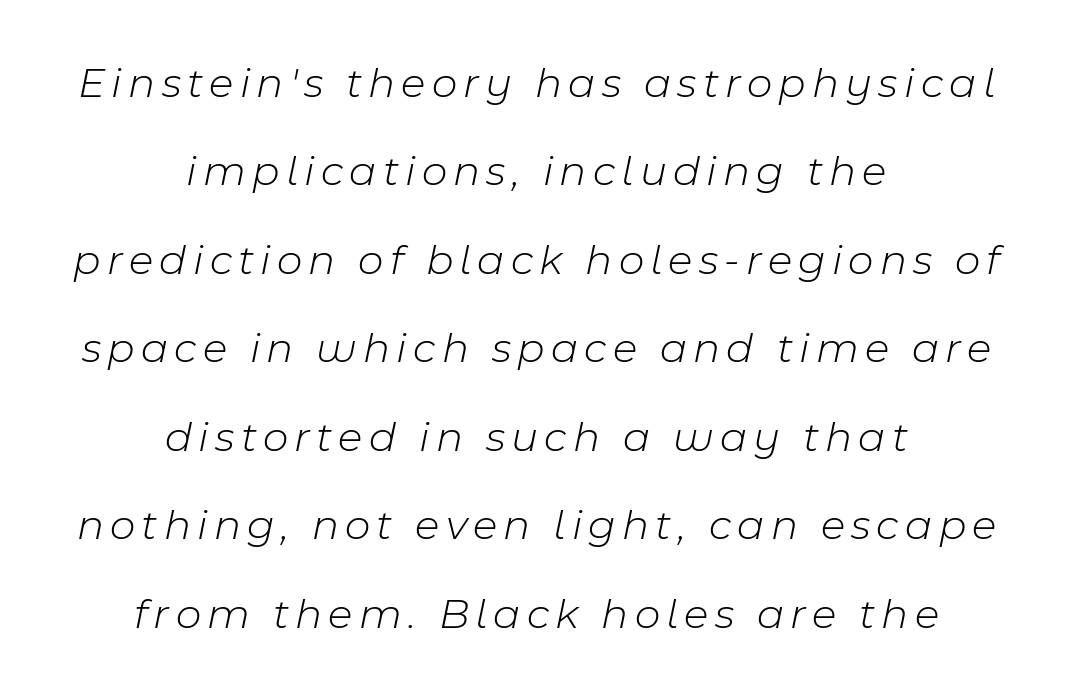
Reading down the column, the eye jumps a long way to each next line. Is this a fixed-width face? No — the glyphs have proportional, varying widths. The letters are slanted; this is an italic face. Which margin do the lines hug? Neither — every line sits in the middle.
